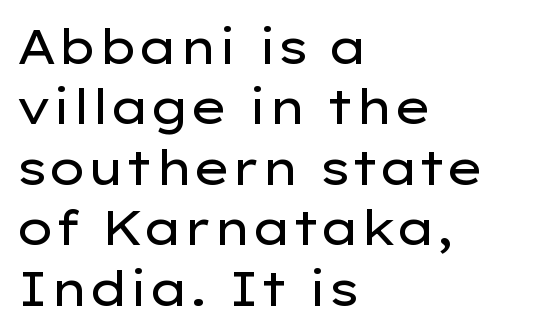
Check under the words: just untouched page. A classic flush-left, rag-right setting is used for this passage. In terms of letterspacing, this is plain default setting. This sample uses an upright cut, with every glyph sitting square on the baseline.
